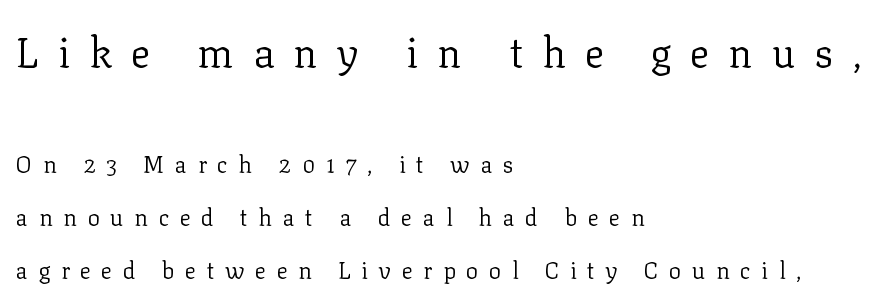
Q: Is the text bold? A: No.
Q: Is the text italic (slanted)? A: No, it is upright.
Q: Is the typeface a serif or a sans-serif typeface? A: Serif.
Q: Is the text underlined? A: No.
Q: How is the paragraph aligned? A: Left-aligned.
Q: Is the spacing between letters normal or unusually wide? A: Unusually wide.
Q: Is the spacing between lines tight, normal or loose? A: Loose.
Q: Which block of text is set in a larger size, the first (top) or the second (bottom)? A: The first (top) one.
Q: Width (condensed, normal, or wide)? A: Normal.
Q: Stroke contrast? A: Low.
Q: x-height? A: Medium.
Q: Monospaced? A: No.
